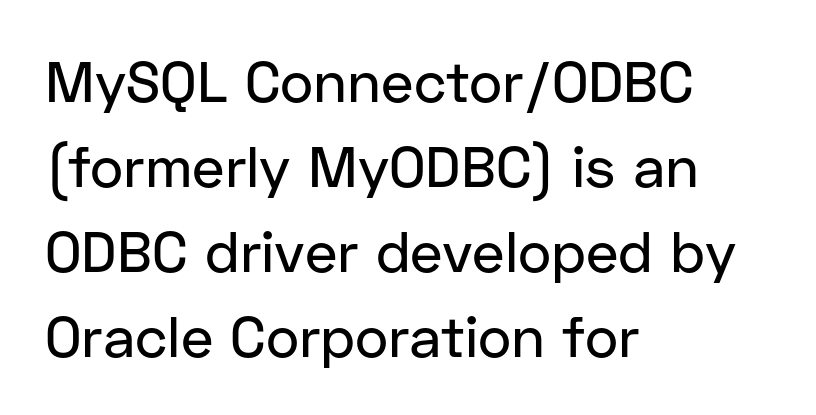
Are there feet on the stems? There aren't — it's a sans. This rendering uses left alignment, leaving the right contour irregular. In terms of leading, this rendering sits right in the middle. The rendering uses natural spacing where letterforms have individual widths. The glyphs are unaccompanied by any horizontal stroke below them.
